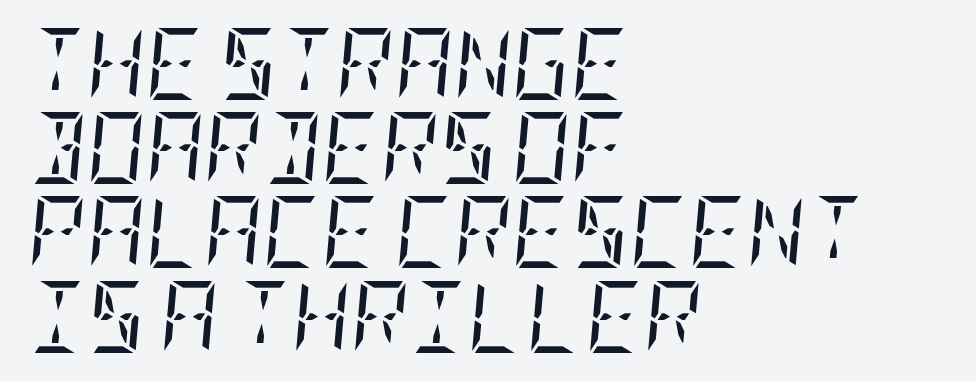
Q: Is the text bold? A: No.
Q: Is the text italic (slanted)? A: Yes, it leans right by about 5 degrees.
Q: Is the typeface a serif or a sans-serif typeface? A: Serif.
Q: Is the text underlined? A: No.
Q: How is the paragraph aligned? A: Left-aligned.
Q: Is the spacing between letters normal or unusually wide? A: Normal.
Q: Width (condensed, normal, or wide)? A: Condensed.
Q: Stroke contrast? A: Low.
Q: x-height? A: Large.
